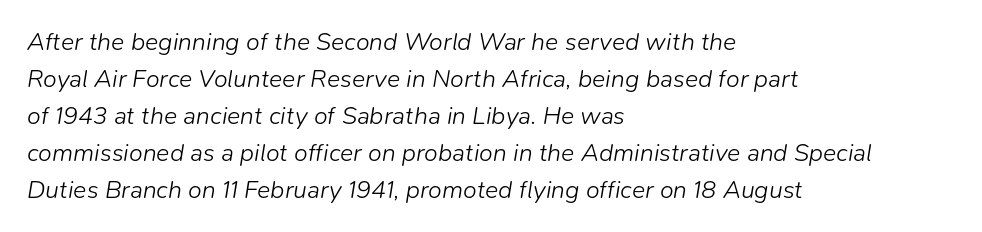
The image shows 25 px text type, italic (leaning right); set left-aligned, normal line spacing (1.48x), normal letter spacing, not underlined.
